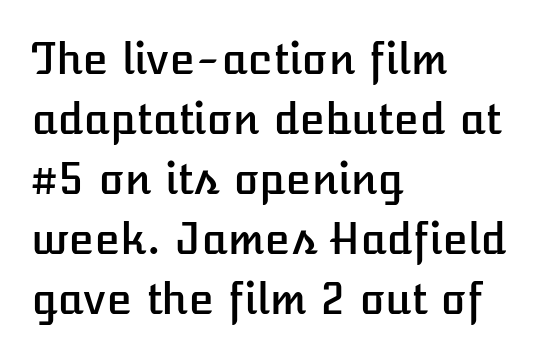
Where is the straight margin? On the left. A typesetter would call this proportional, since set widths differ per character. These lines were composed using upright roman letters. The tracking reads as untouched default to a designer's eye.
